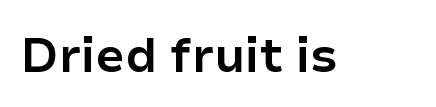
{"serif": "no", "italic": "no", "bold": "yes", "weight": "bold", "width": "normal", "stroke_contrast": "low", "x_height": "medium", "monospaced": "no", "underline": "no", "letter_spacing": "normal", "letter_spacing_em": 0.0, "glyph_px": 48}
